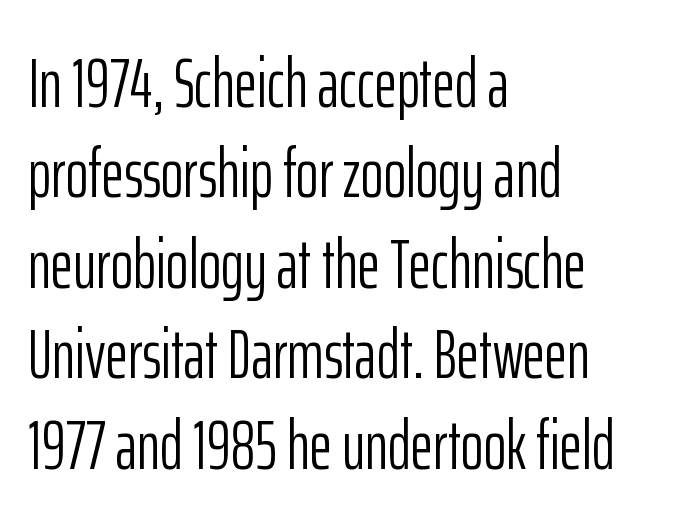
The image shows 69 px light, condensed sans-serif type, upright; set left-aligned, normal line spacing (1.31x), normal letter spacing, not underlined; low stroke contrast and a medium x-height.
